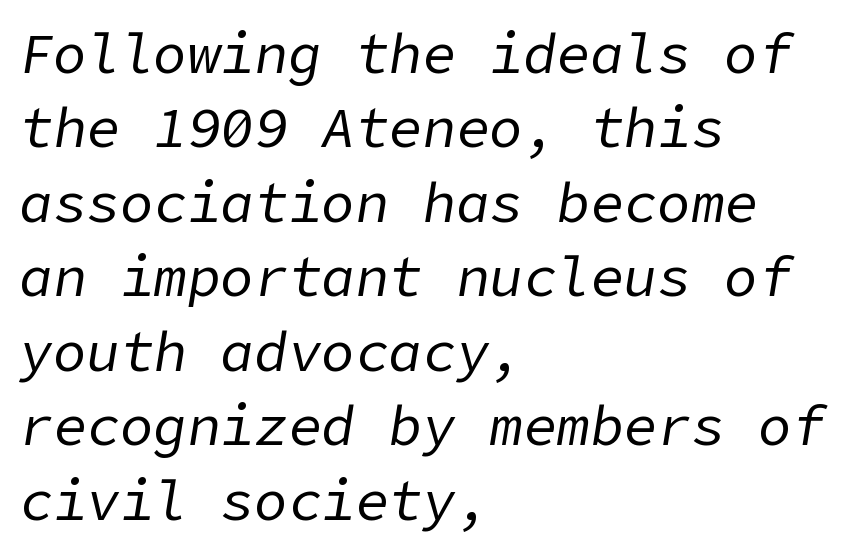
Q: Is the text bold? A: No.
Q: Is the text italic (slanted)? A: Yes, it leans right by about 9 degrees.
Q: Is the text underlined? A: No.
Q: How is the paragraph aligned? A: Left-aligned.
Q: Is the spacing between letters normal or unusually wide? A: Normal.
Q: Is the spacing between lines tight, normal or loose? A: Normal.
Q: Width (condensed, normal, or wide)? A: Normal.
Q: Stroke contrast? A: Low.
Q: x-height? A: Medium.
